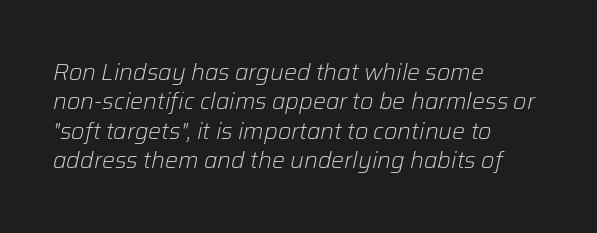
The image shows 23 px text type, italic (leaning right); set left-aligned, normal line spacing (1.28x), normal letter spacing, not underlined.
